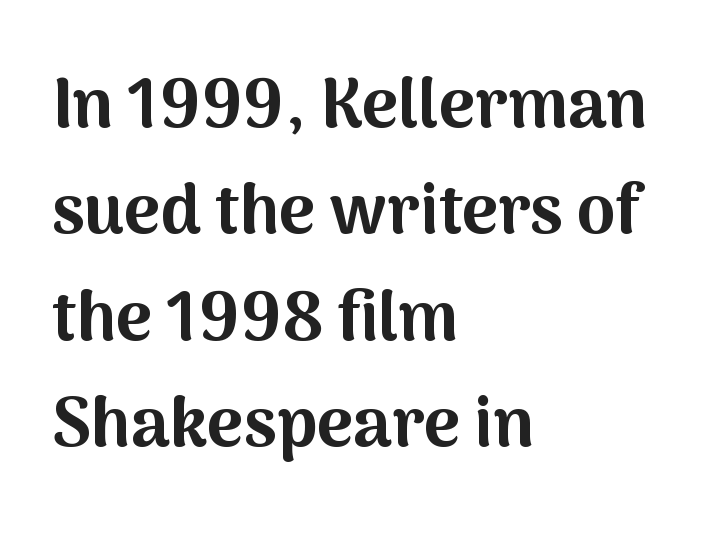
{"serif": "no", "italic": "no", "bold": "yes", "weight": "bold", "width": "normal", "stroke_contrast": "medium", "x_height": "medium", "monospaced": "no", "underline": "no", "align": "left", "line_spacing": "normal", "line_spacing_ratio": 1.54, "letter_spacing": "normal", "letter_spacing_em": 0.0, "glyph_px": 69}
